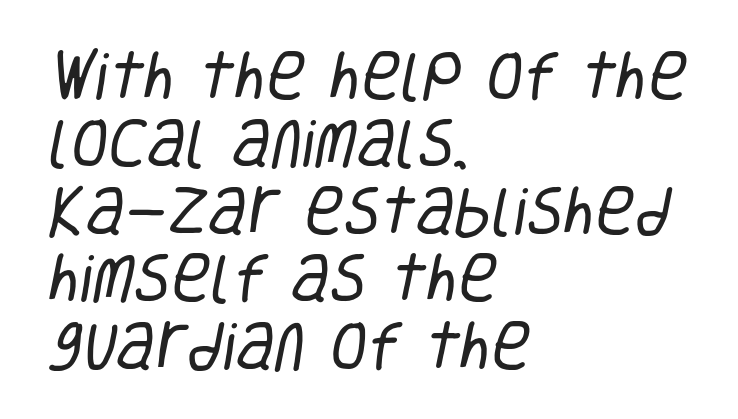
Q: Is the text bold? A: No.
Q: Is the typeface a serif or a sans-serif typeface? A: Sans-serif.
Q: Is the text underlined? A: No.
Q: How is the paragraph aligned? A: Left-aligned.
Q: Is the spacing between letters normal or unusually wide? A: Normal.
Q: Is the spacing between lines tight, normal or loose? A: Normal.
Q: Width (condensed, normal, or wide)? A: Condensed.
Q: Stroke contrast? A: Low.
Q: x-height? A: Large.
Q: Monospaced? A: No.
